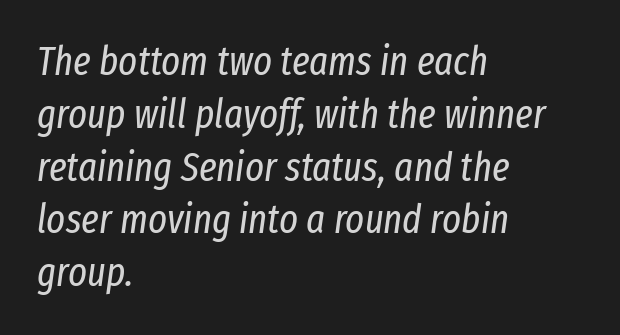
Stroke thickness stays within the range of a standard reading face or lighter. Short and long lines alike share a common starting point at left. Letter spacing: default. Think of a printed novel: that variable character pitch is what you see here. In terms of posture, this sample is oblique. The foot of each line stays bare and open.
